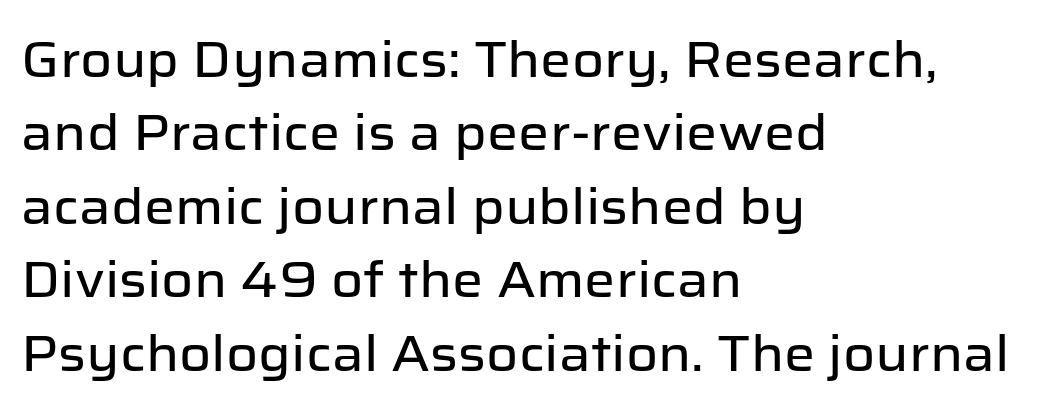
Q: Is the text italic (slanted)? A: No, it is upright.
Q: Is the typeface a serif or a sans-serif typeface? A: Sans-serif.
Q: Is the text underlined? A: No.
Q: How is the paragraph aligned? A: Left-aligned.
Q: Is the spacing between letters normal or unusually wide? A: Normal.
Q: Is the spacing between lines tight, normal or loose? A: Normal.
Q: Width (condensed, normal, or wide)? A: Normal.
Q: Stroke contrast? A: Low.
Q: x-height? A: Medium.
Q: Monospaced? A: No.
